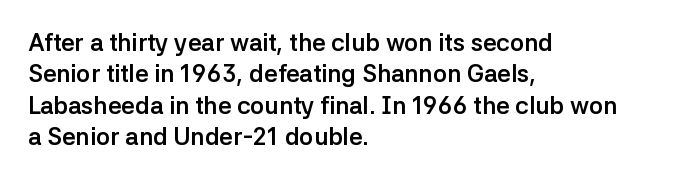
{"italic": "no", "bold": "yes", "underline": "no", "align": "left", "line_spacing": "normal", "line_spacing_ratio": 1.31, "letter_spacing": "normal", "letter_spacing_em": 0.0, "glyph_px": 24}
